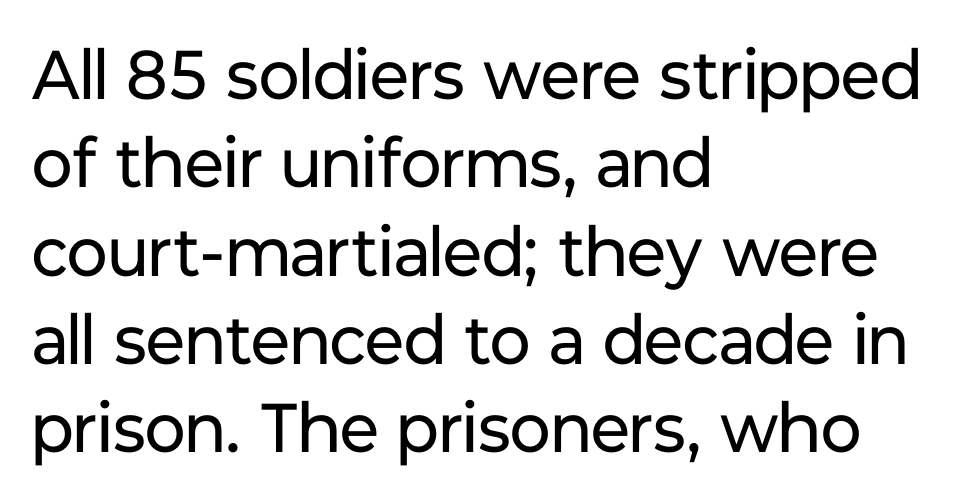
The image shows 69 px regular-weight sans-serif type, upright; set left-aligned, normal line spacing (1.28x), normal letter spacing, not underlined; low stroke contrast and a medium x-height.
